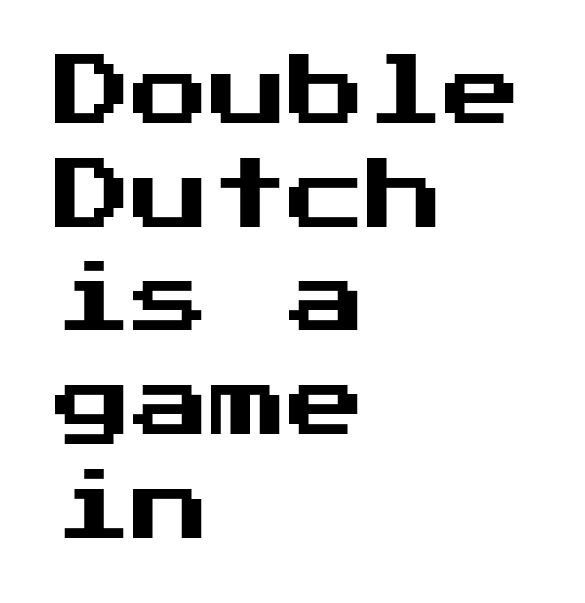
These lines keep a tight, regular rhythm from letter to letter. This is sans-serif lettering, the kind often seen on screens and signage. Does the leading feel generous? No, just average. Glance below the letters and you will spot only blank space. Characters remain perfectly vertical along every line. Caption: multi-line text, flush left, ragged right.
